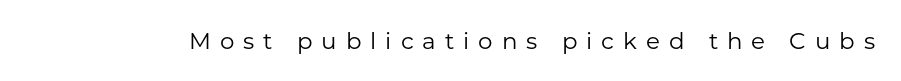
The image shows 23 px text type, upright; set unusually wide letter spacing (+0.39 em), not underlined.
